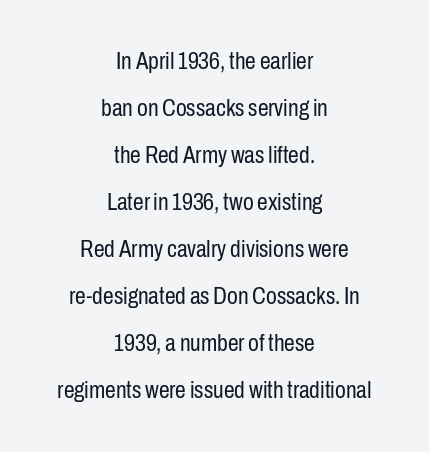
The image shows 24 px text type, upright; set centered, loose line spacing (1.96x), normal letter spacing, not underlined.
